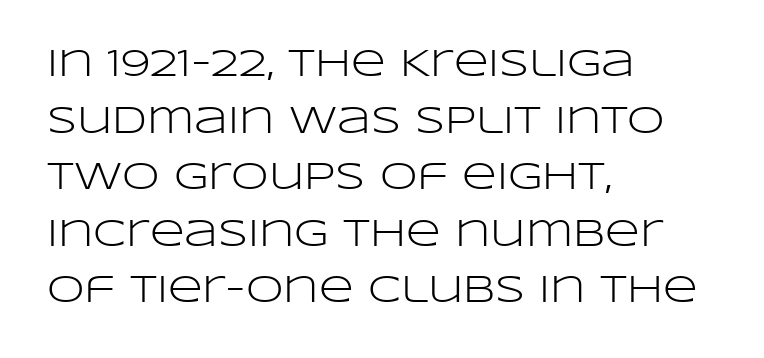
{"serif": "no", "italic": "no", "bold": "no", "weight": "light", "width": "wide", "stroke_contrast": "low", "x_height": "large", "monospaced": "no", "underline": "no", "align": "left", "line_spacing": "normal", "line_spacing_ratio": 1.49, "letter_spacing": "normal", "letter_spacing_em": 0.0, "glyph_px": 38}
